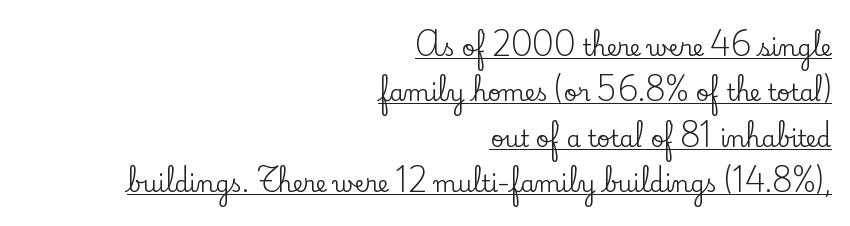
The image shows 23 px text type, upright; set right-aligned, loose line spacing (1.97x), normal letter spacing, underlined.
